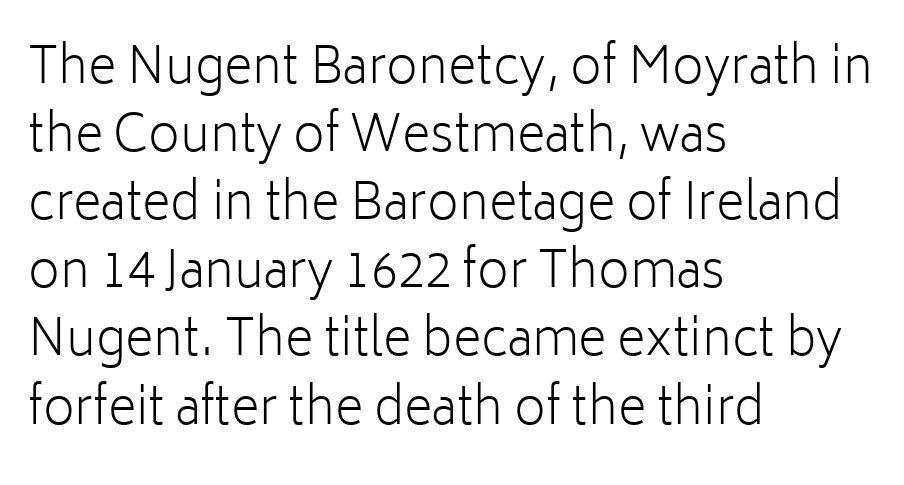
The image shows 49 px light sans-serif type, upright; set left-aligned, normal line spacing (1.39x), normal letter spacing, not underlined; low stroke contrast and a medium x-height.
